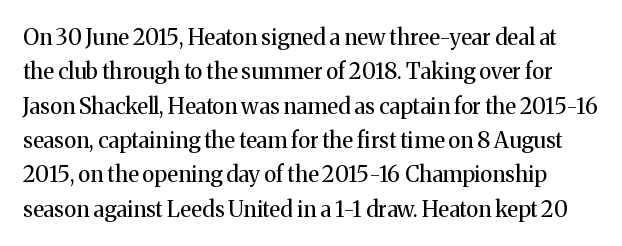
When letters stand straight like this, we call the style roman or upright. Compared with typical body copy, the letter spacing here is the same. The words here are not underlined. No letter is thick-stroked: the sample isn't bold.
